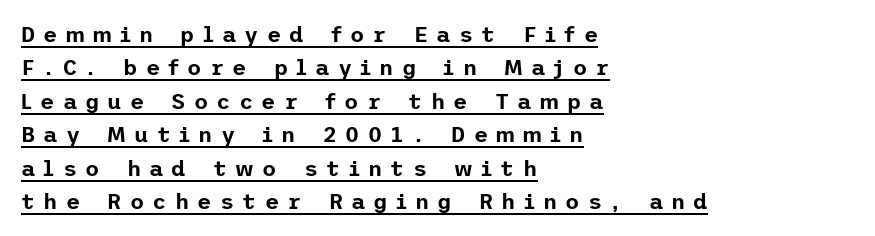
{"italic": "no", "underline": "yes", "align": "left", "line_spacing": "normal", "line_spacing_ratio": 1.52, "letter_spacing": "wide", "letter_spacing_em": 0.37, "glyph_px": 22}
